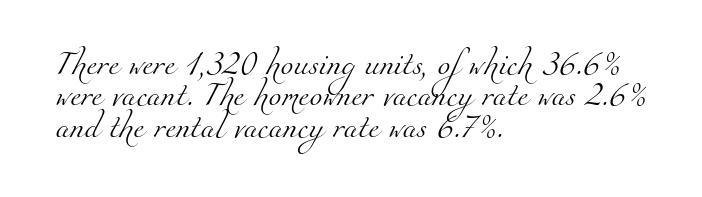
Q: Is the text bold? A: No.
Q: Is the text underlined? A: No.
Q: How is the paragraph aligned? A: Left-aligned.
Q: Is the spacing between letters normal or unusually wide? A: Normal.
Q: Is the spacing between lines tight, normal or loose? A: Normal.
